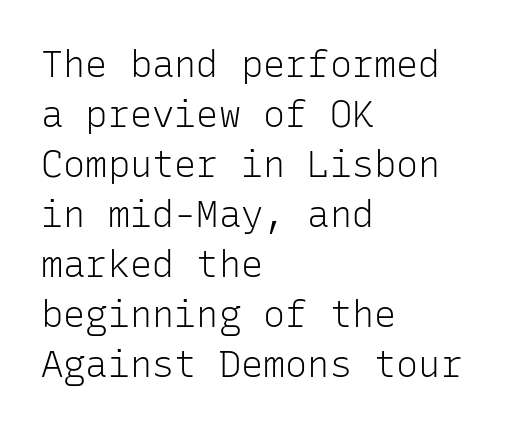
The image shows 37 px light sans-serif type, upright, monospaced; set left-aligned, normal line spacing (1.35x), normal letter spacing, not underlined; low stroke contrast and a medium x-height.
